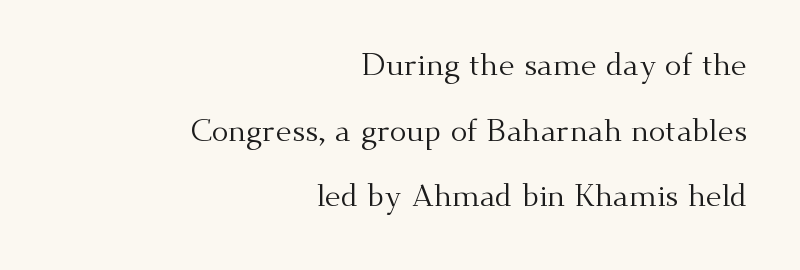
Students, observe: this is what heavily led, spacious text looks like. Old-style or modern, the face here clearly has serifs. Posture: vertical. Each row of text sits above clean, open space. Letter spacing: default.
